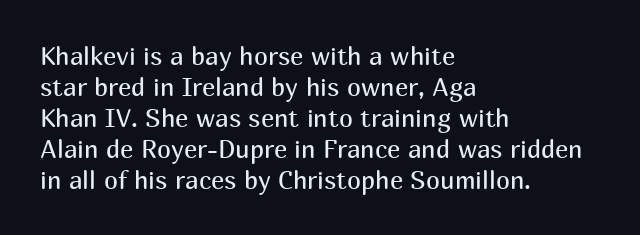
Q: Is the text bold? A: No.
Q: Is the text italic (slanted)? A: No, it is upright.
Q: Is the text underlined? A: No.
Q: How is the paragraph aligned? A: Left-aligned.
Q: Is the spacing between letters normal or unusually wide? A: Normal.
